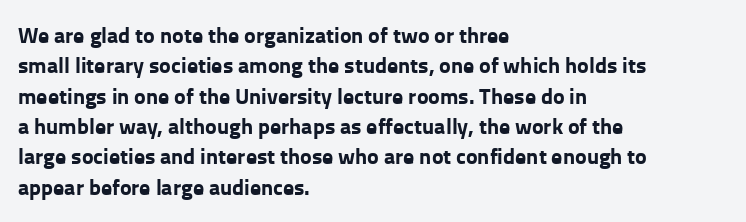
The image shows 22 px bold type, upright; set left-aligned, normal line spacing (1.38x), normal letter spacing, not underlined.
